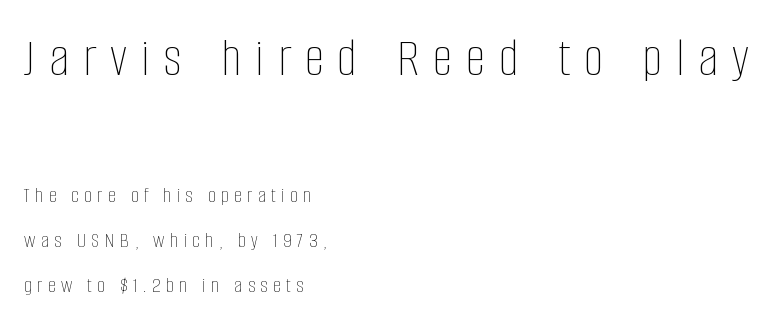
The image shows 56 px thin, condensed type, upright; set left-aligned, loose line spacing (2.03x), unusually wide letter spacing (+0.25 em), not underlined; the first (top) block is 2.55x larger; low stroke contrast and a large x-height.
